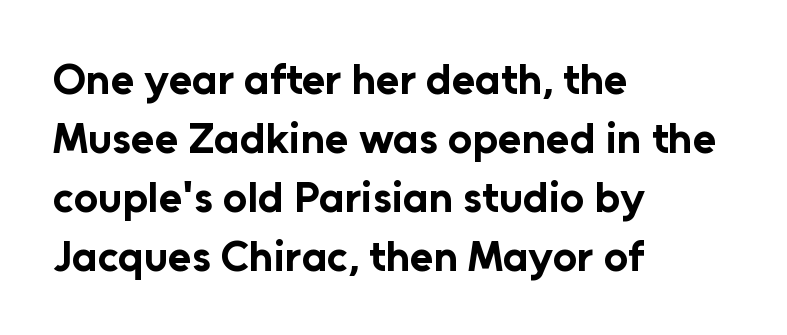
In terms of posture, this sample is upright. Check under the words: just untouched page. Check where the strokes stop: nothing finishes them off — pure sans. Compared with typical paragraphs, the rows here are spaced about the same. Caption: multi-line text, flush left, ragged right. The face used here is rendered with its standard letterfit.
